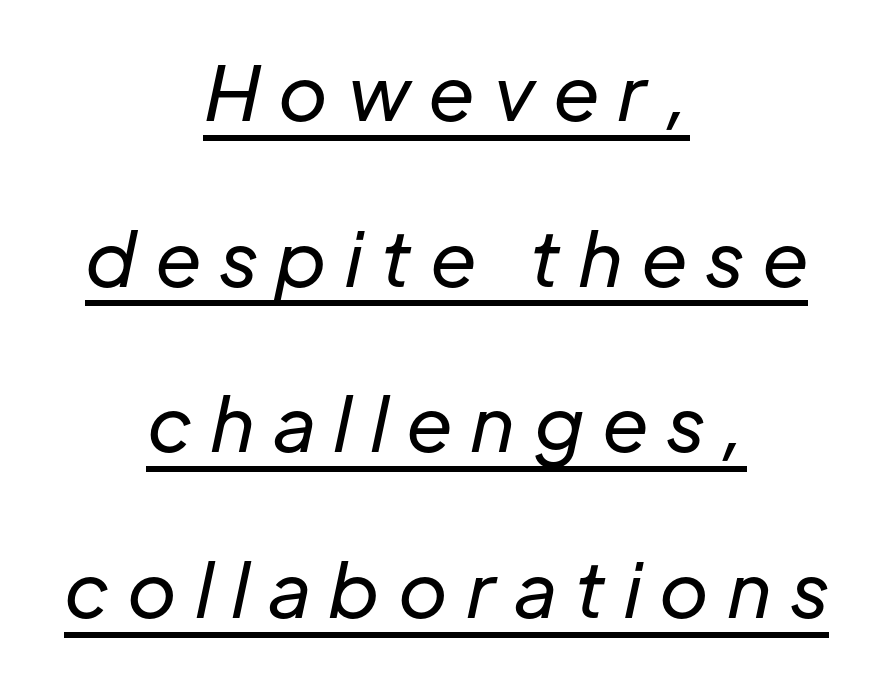
The image shows 75 px regular-weight type, italic (leaning right); set centered, loose line spacing (2.21x), unusually wide letter spacing (+0.24 em), underlined; low stroke contrast and a medium x-height.
